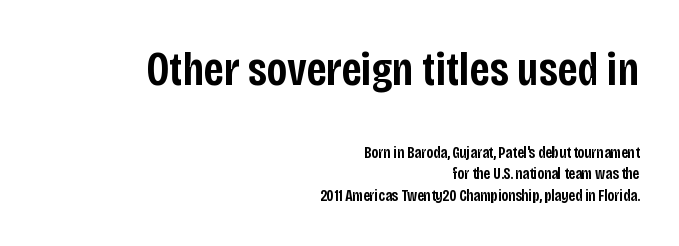
In terms of posture, this sample is upright. This sample is right-justified, so line beginnings fall wherever the words allow. The block of text has a typical density, with ordinary space between rows. Size hierarchy here favors the leading block over the trailing one.
